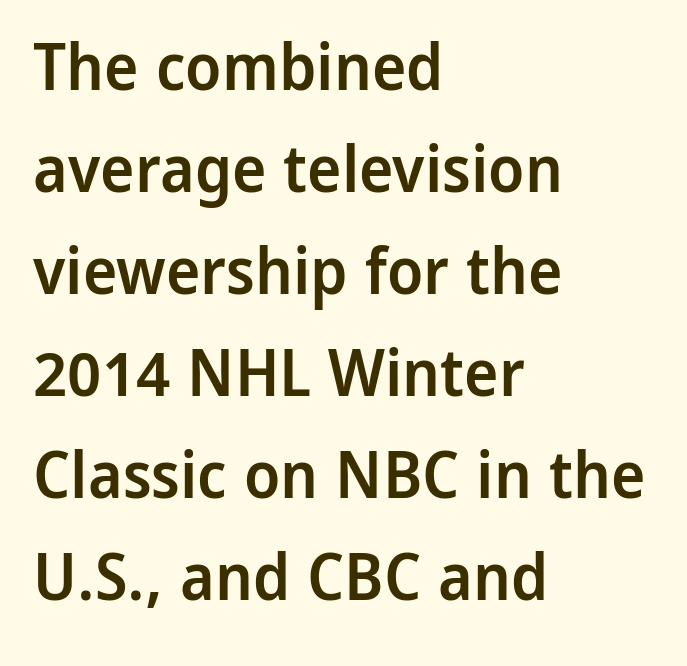
{"serif": "no", "italic": "no", "bold": "semi", "weight": "semibold", "width": "normal", "stroke_contrast": "low", "x_height": "medium", "monospaced": "no", "underline": "no", "align": "left", "line_spacing": "normal", "line_spacing_ratio": 1.57, "letter_spacing": "normal", "letter_spacing_em": 0.0, "glyph_px": 65}
